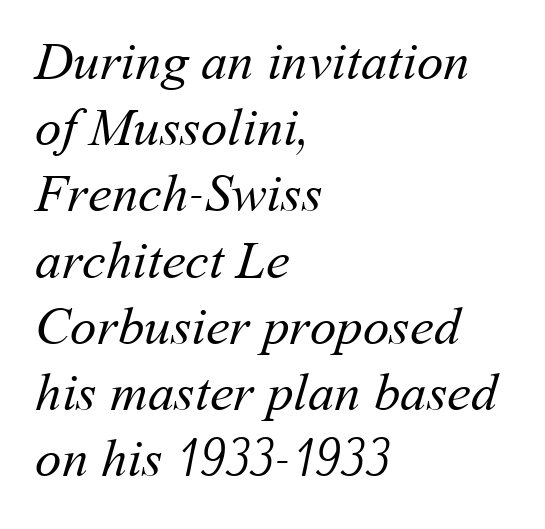
The image shows 53 px regular-weight type; set left-aligned, normal line spacing (1.25x), normal letter spacing, not underlined; medium stroke contrast and a medium x-height.
